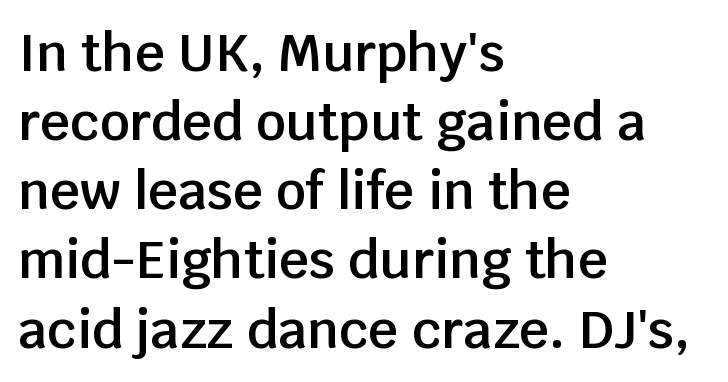
Q: Is the text bold? A: Semi-bold.
Q: Is the text italic (slanted)? A: No, it is upright.
Q: Is the typeface a serif or a sans-serif typeface? A: Sans-serif.
Q: Is the text underlined? A: No.
Q: How is the paragraph aligned? A: Left-aligned.
Q: Is the spacing between letters normal or unusually wide? A: Normal.
Q: Is the spacing between lines tight, normal or loose? A: Normal.
Q: Width (condensed, normal, or wide)? A: Normal.
Q: Stroke contrast? A: Low.
Q: x-height? A: Large.
Q: Monospaced? A: No.
